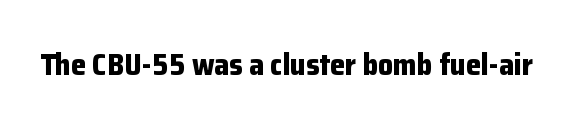
The specimen reads as upright at a glance. In terms of letterform style, serifs are entirely absent. What stands out about the letter spacing? Nothing — it is the standard amount. Chunky letters — that's bold for sure. Proportional: the letters do not fall into vertical columns. Check under the words: just untouched page.
